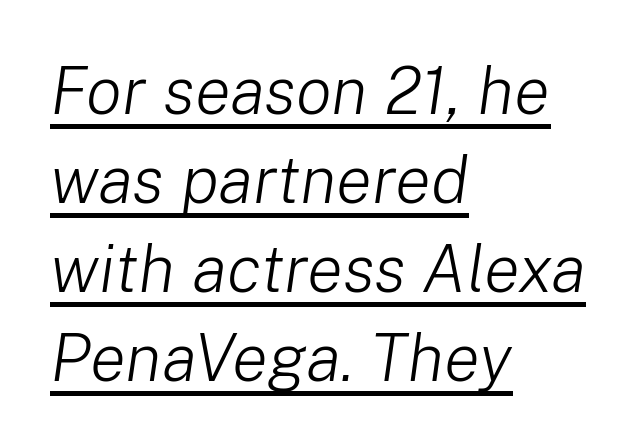
The designer left line spacing at the default. The passage shown is typed in a proportional face where columns would drift. Bold? No — there's no thickening of the strokes. The letters are slanted; this is an italic face. Students, note that the glyphs here touch the page at normal intervals. The rag falls on the right side of this text block.
